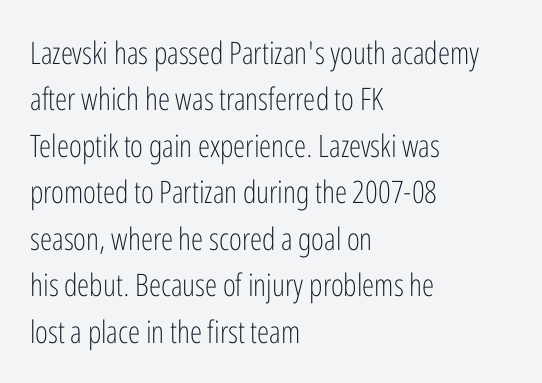
{"serif": "no", "italic": "no", "bold": "no", "weight": "light", "width": "condensed", "stroke_contrast": "low", "x_height": "medium", "monospaced": "no", "underline": "no", "align": "left", "line_spacing": "normal", "line_spacing_ratio": 1.5, "letter_spacing": "normal", "letter_spacing_em": 0.0, "glyph_px": 31}
